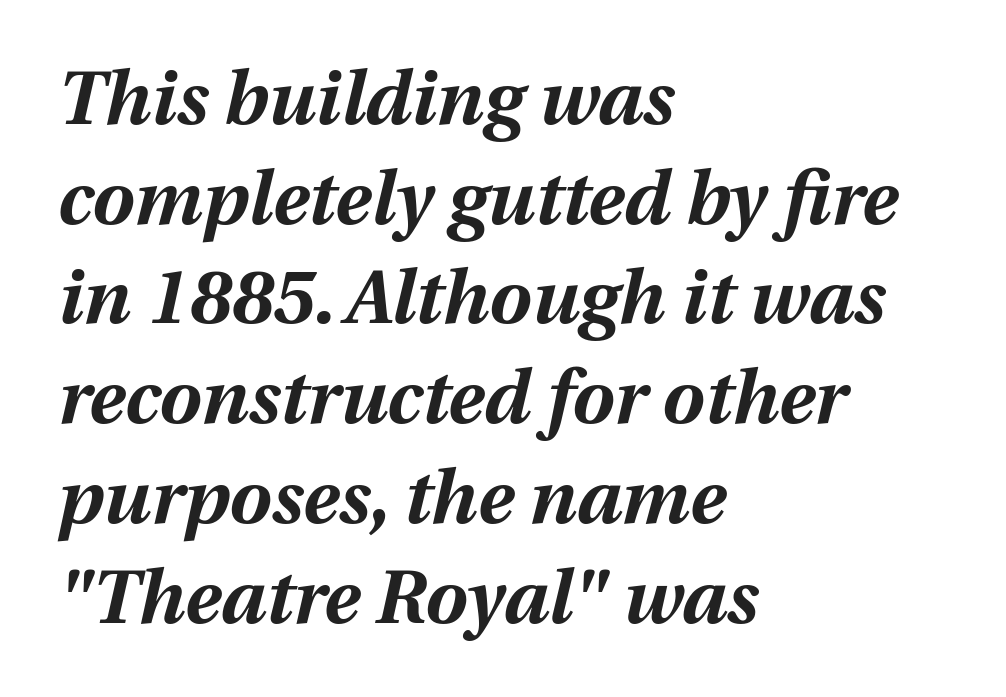
The image shows 75 px bold type, italic (leaning right); set left-aligned, normal line spacing (1.33x), normal letter spacing, not underlined; medium stroke contrast and a medium x-height.
